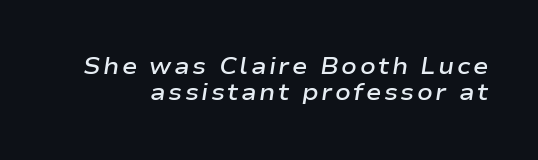
Q: Is the text bold? A: Semi-bold.
Q: Is the text italic (slanted)? A: Yes, it leans right by about 9 degrees.
Q: Is the text underlined? A: No.
Q: Is the spacing between lines tight, normal or loose? A: Tight.
